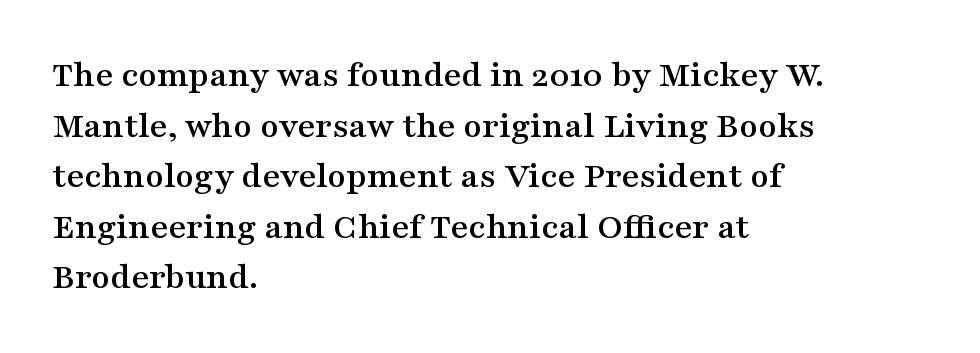
Q: Is the text italic (slanted)? A: No, it is upright.
Q: Is the typeface a serif or a sans-serif typeface? A: Serif.
Q: Is the text underlined? A: No.
Q: How is the paragraph aligned? A: Left-aligned.
Q: Is the spacing between letters normal or unusually wide? A: Normal.
Q: Is the spacing between lines tight, normal or loose? A: Normal.
Q: Width (condensed, normal, or wide)? A: Wide.
Q: Stroke contrast? A: Medium.
Q: x-height? A: Medium.
Q: Monospaced? A: No.
